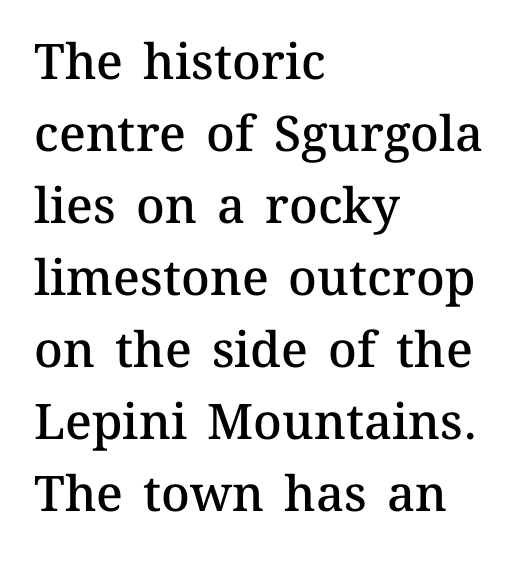
{"italic": "no", "bold": "semi", "weight": "semibold", "width": "normal", "stroke_contrast": "medium", "x_height": "medium", "monospaced": "no", "underline": "no", "align": "left", "line_spacing": "normal", "line_spacing_ratio": 1.47, "letter_spacing": "normal", "letter_spacing_em": 0.0, "glyph_px": 49}
